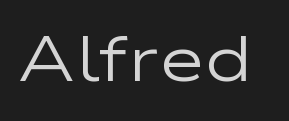
The image shows 63 px regular-weight, wide sans-serif type, upright; set normal letter spacing, not underlined; low stroke contrast and a medium x-height.
